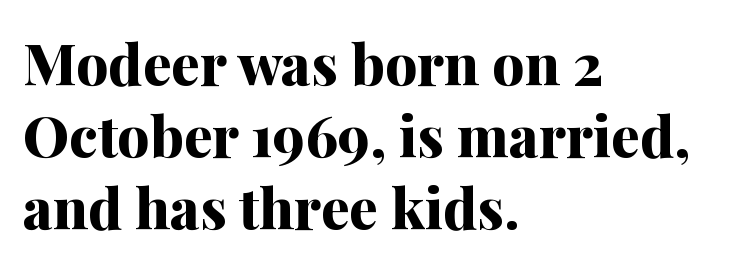
The image shows 57 px bold serif type, upright; set left-aligned, normal line spacing (1.26x), normal letter spacing, not underlined; medium stroke contrast and a medium x-height.
